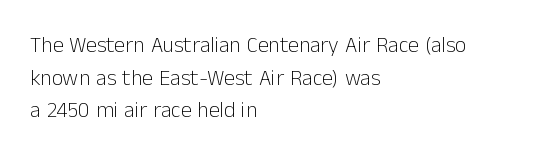
Rows of type keep a routine distance in the vertical direction. The space beneath each line is pristine and unruled. Which margin do the lines hug? The left one — the right edge is uneven. The letterforms sit shoulder to shoulder at normal distance.
